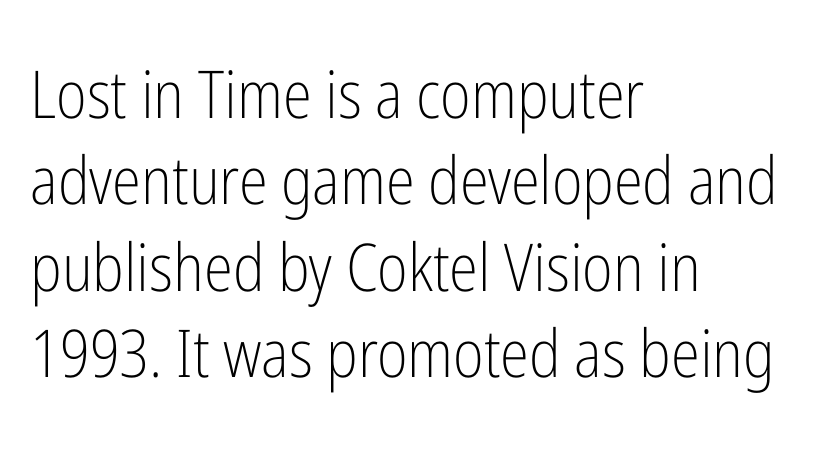
Q: Is the text bold? A: No.
Q: Is the text italic (slanted)? A: No, it is upright.
Q: Is the typeface a serif or a sans-serif typeface? A: Sans-serif.
Q: Is the text underlined? A: No.
Q: How is the paragraph aligned? A: Left-aligned.
Q: Is the spacing between letters normal or unusually wide? A: Normal.
Q: Is the spacing between lines tight, normal or loose? A: Normal.
Q: Width (condensed, normal, or wide)? A: Condensed.
Q: Stroke contrast? A: Low.
Q: x-height? A: Medium.
Q: Monospaced? A: No.
